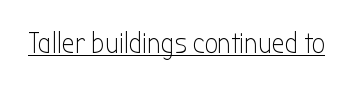
Q: Is the text bold? A: No.
Q: Is the text italic (slanted)? A: No, it is upright.
Q: Is the typeface a serif or a sans-serif typeface? A: Sans-serif.
Q: Is the text underlined? A: Yes.
Q: Is the spacing between letters normal or unusually wide? A: Normal.
Q: Width (condensed, normal, or wide)? A: Condensed.
Q: Stroke contrast? A: Low.
Q: x-height? A: Medium.
Q: Monospaced? A: No.
